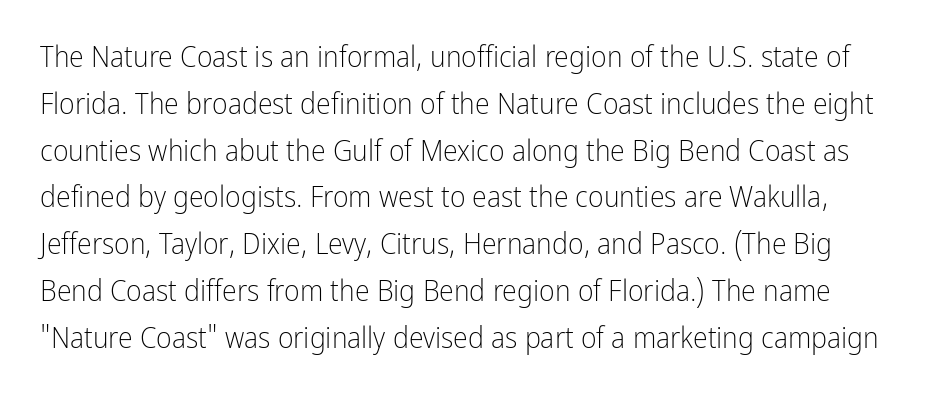
Q: Is the text bold? A: No.
Q: Is the text italic (slanted)? A: No, it is upright.
Q: Is the typeface a serif or a sans-serif typeface? A: Sans-serif.
Q: Is the text underlined? A: No.
Q: Is the spacing between letters normal or unusually wide? A: Normal.
Q: Is the spacing between lines tight, normal or loose? A: Normal.
Q: Width (condensed, normal, or wide)? A: Condensed.
Q: Stroke contrast? A: Low.
Q: x-height? A: Medium.
Q: Monospaced? A: No.
